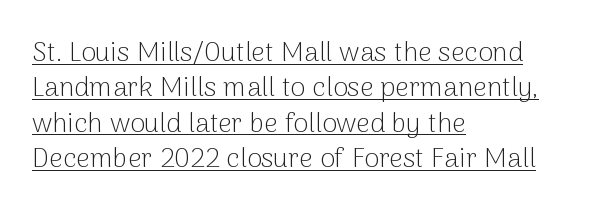
The image shows 27 px text type, upright; set left-aligned, normal line spacing (1.31x), normal letter spacing, underlined.
